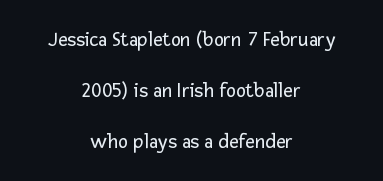
Q: Is the text bold? A: No.
Q: Is the text italic (slanted)? A: No, it is upright.
Q: Is the text underlined? A: No.
Q: How is the paragraph aligned? A: Centered.
Q: Is the spacing between letters normal or unusually wide? A: Normal.
Q: Is the spacing between lines tight, normal or loose? A: Loose.
